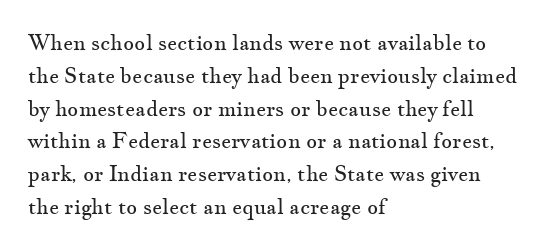
{"italic": "no", "bold": "no", "underline": "no", "align": "left", "line_spacing": "normal", "line_spacing_ratio": 1.56, "letter_spacing": "normal", "letter_spacing_em": 0.0, "glyph_px": 21}
